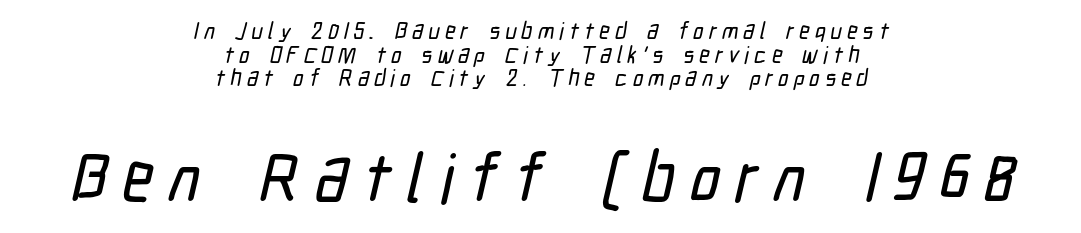
The image shows 68 px condensed sans-serif type; set centered, tight line spacing (1.03x), unusually wide letter spacing (+0.22 em), not underlined; the second (bottom) block is 2.96x larger; low stroke contrast and a medium x-height.
